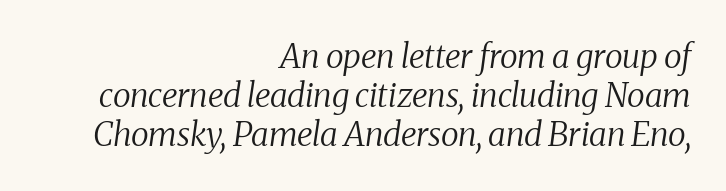
Q: Is the text bold? A: No.
Q: Is the text italic (slanted)? A: Yes, it leans right by about 8 degrees.
Q: Is the typeface a serif or a sans-serif typeface? A: Serif.
Q: Is the text underlined? A: No.
Q: How is the paragraph aligned? A: Right-aligned.
Q: Is the spacing between letters normal or unusually wide? A: Normal.
Q: Width (condensed, normal, or wide)? A: Normal.
Q: Stroke contrast? A: Medium.
Q: x-height? A: Medium.
Q: Monospaced? A: No.
